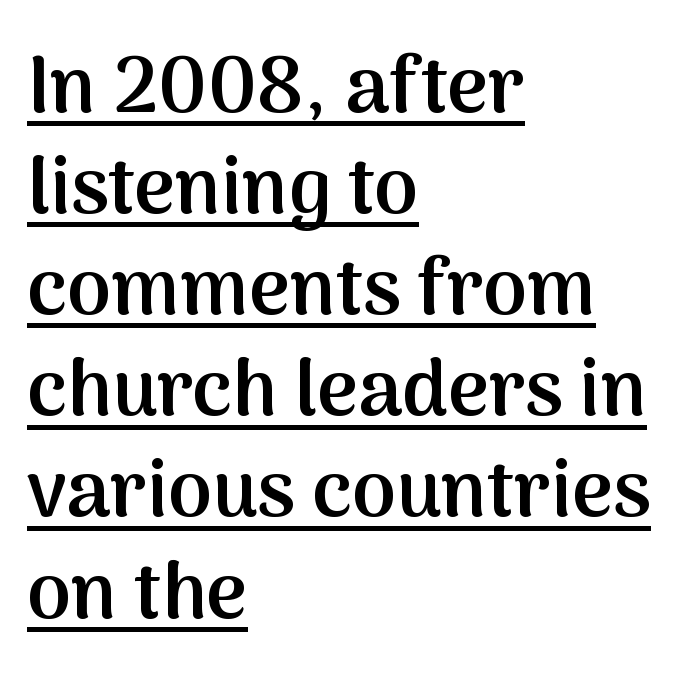
Unlike a traditional serif, this face leaves its strokes unadorned. The space between consecutive lines is moderate. These lines are set flush left with a ragged right edge. Rendered with straight, roman letterforms.
